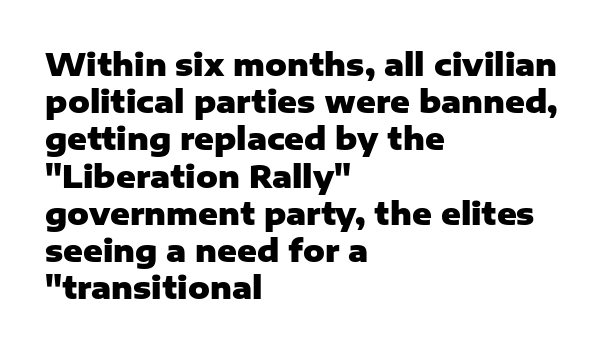
{"serif": "no", "italic": "no", "bold": "yes", "weight": "heavy", "width": "normal", "stroke_contrast": "low", "x_height": "medium", "monospaced": "no", "underline": "no", "align": "left", "line_spacing_ratio": 1.24, "letter_spacing": "normal", "letter_spacing_em": 0.0, "glyph_px": 30}
